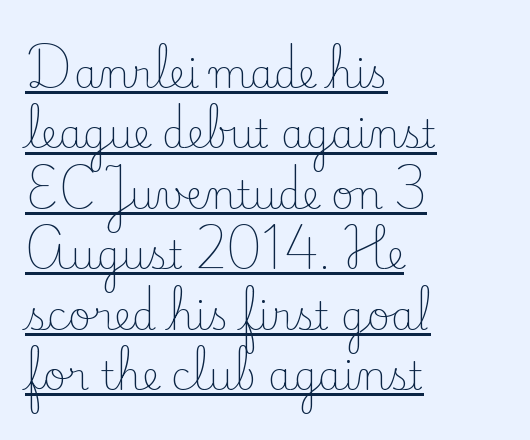
The image shows 39 px light serif type, upright; set left-aligned, normal line spacing (1.55x), normal letter spacing, underlined; low stroke contrast and a small x-height.
